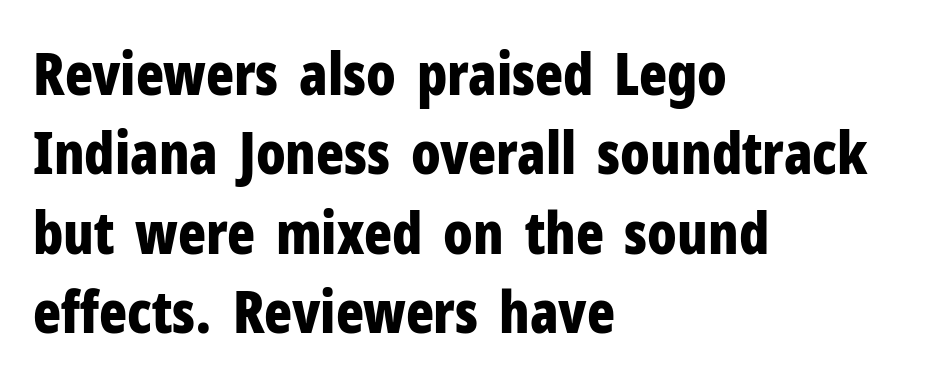
The image shows 58 px bold, condensed sans-serif type, upright; set left-aligned, normal line spacing (1.37x), normal letter spacing, not underlined; low stroke contrast and a medium x-height.
